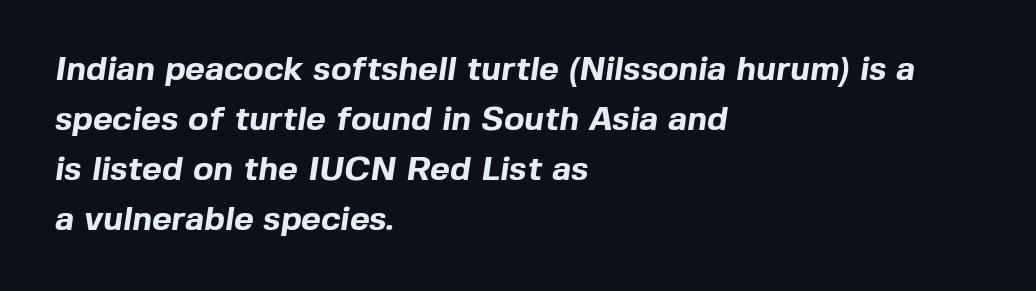
The letterforms sit shoulder to shoulder at normal distance. These lines are composed in type without serifs. Each letter keeps its own natural width here, so spacing adapts to shape. Visually the block forms a straight wall on the left and a jagged coastline on the right. The space beneath each line is pristine and unruled.
